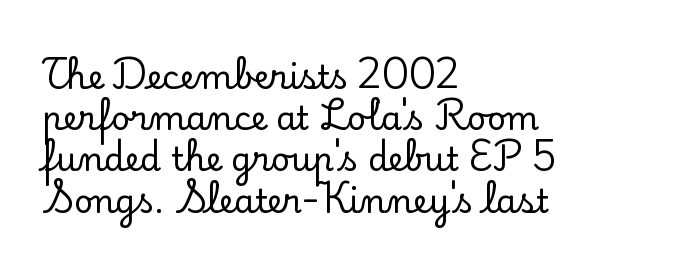
{"serif": "yes", "italic": "no", "width": "normal", "stroke_contrast": "low", "x_height": "small", "monospaced": "no", "underline": "no", "align": "left", "line_spacing": "normal", "line_spacing_ratio": 1.25, "letter_spacing": "normal", "letter_spacing_em": 0.0, "glyph_px": 33}
